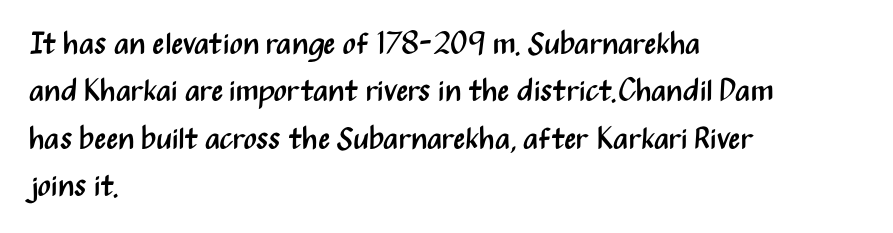
The image shows 31 px regular-weight, condensed sans-serif type, upright; set left-aligned, normal line spacing (1.53x), normal letter spacing, not underlined; medium stroke contrast and a medium x-height.
